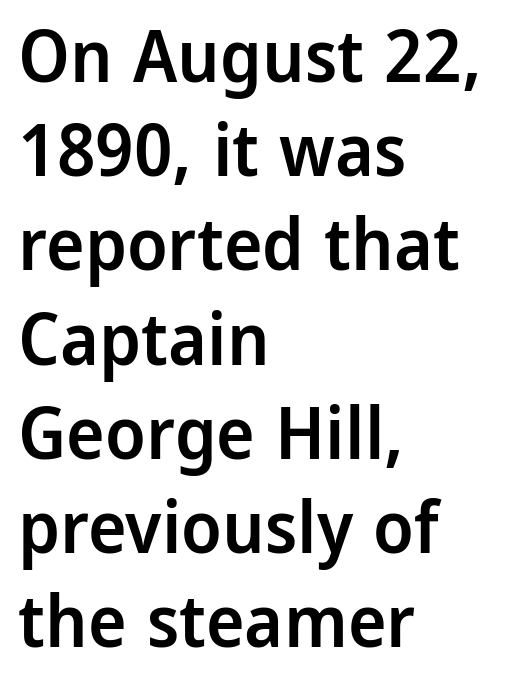
Caption: standard tracking, unaltered. Semibold letterforms, between regular and bold. Designer's note — italics off, roman on. This sample has the flowing, uneven cadence of proportional lettering. Descender tails drop into unmarked territory. The paragraph shown leans on its left margin.
